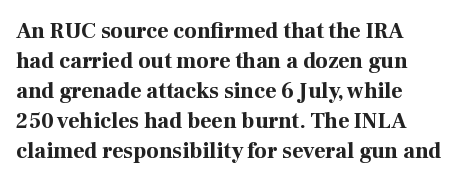
{"italic": "no", "bold": "yes", "underline": "no", "line_spacing": "normal", "line_spacing_ratio": 1.36, "letter_spacing": "normal", "letter_spacing_em": 0.0, "glyph_px": 22}
